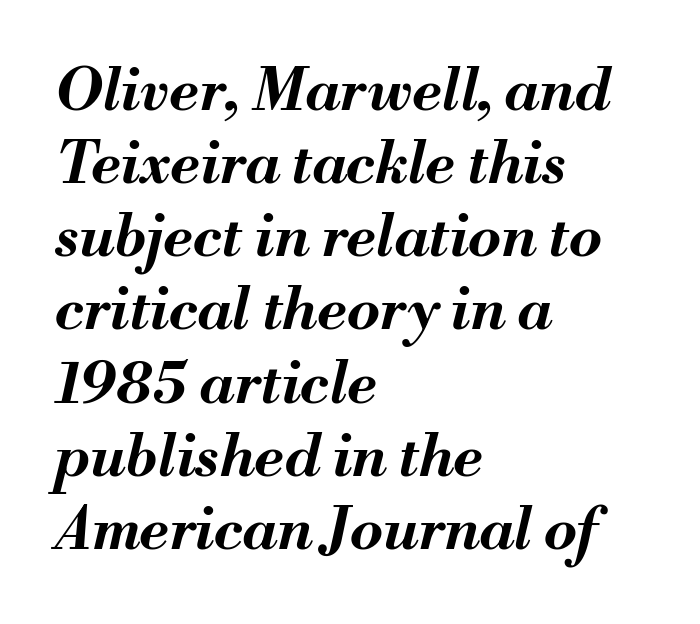
{"italic": "yes", "lean": "right", "slant_degrees": 13, "bold": "yes", "weight": "bold", "width": "normal", "stroke_contrast": "medium", "x_height": "small", "monospaced": "no", "underline": "no", "align": "left", "line_spacing_ratio": 1.24, "letter_spacing": "normal", "letter_spacing_em": 0.0, "glyph_px": 59}
